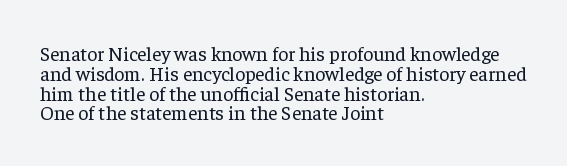
Glyph-to-glyph distance matches everyday printed text. These lines huddle together more closely than default settings would place them. Is the stroke heavy? The answer is a plain regular-or-lighter. Check the space under the baseline: it is left empty.
